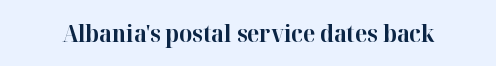
Notice how thick the strokes are: this is what a full bold looks like. In terms of letterspacing, this is plain default setting. The specimen omits any rule beneath the text block's lines. The lettering stays uniformly vertical, giving the passage a roman look.
